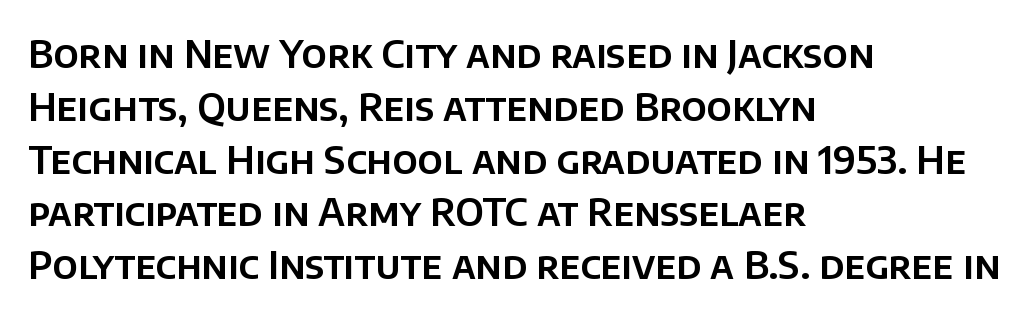
Q: Is the text italic (slanted)? A: No, it is upright.
Q: Is the typeface a serif or a sans-serif typeface? A: Sans-serif.
Q: Is the text underlined? A: No.
Q: How is the paragraph aligned? A: Left-aligned.
Q: Is the spacing between letters normal or unusually wide? A: Normal.
Q: Is the spacing between lines tight, normal or loose? A: Normal.
Q: Width (condensed, normal, or wide)? A: Normal.
Q: Stroke contrast? A: Low.
Q: x-height? A: Large.
Q: Monospaced? A: No.
